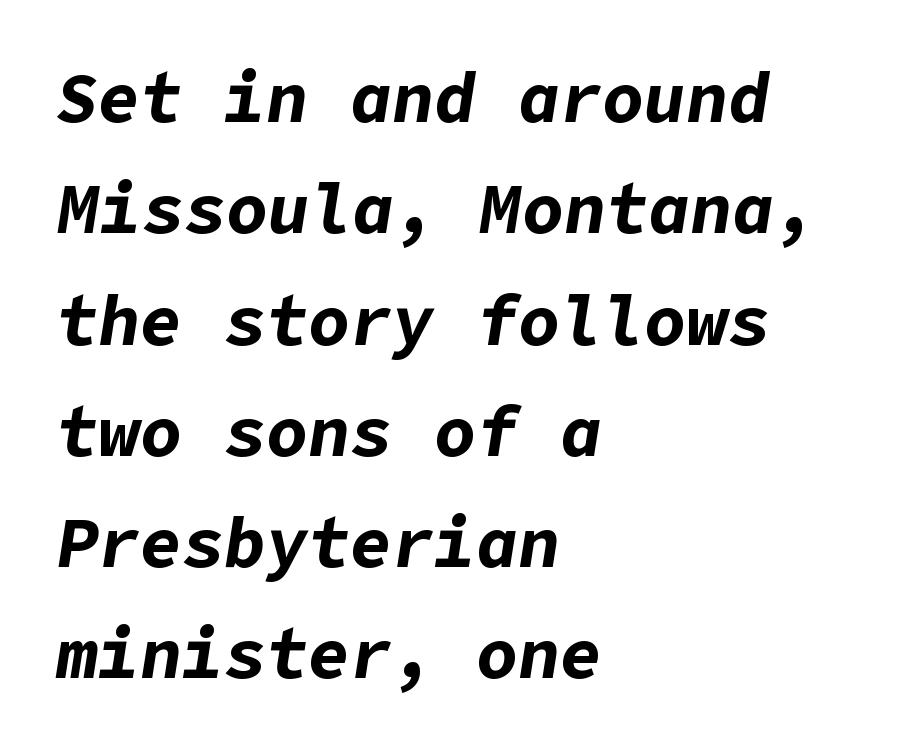
{"italic": "yes", "lean": "right", "slant_degrees": 9, "bold": "yes", "weight": "bold", "width": "normal", "stroke_contrast": "low", "x_height": "medium", "underline": "no", "align": "left", "line_spacing": "normal", "line_spacing_ratio": 1.59, "letter_spacing": "normal", "letter_spacing_em": 0.0, "glyph_px": 70}
